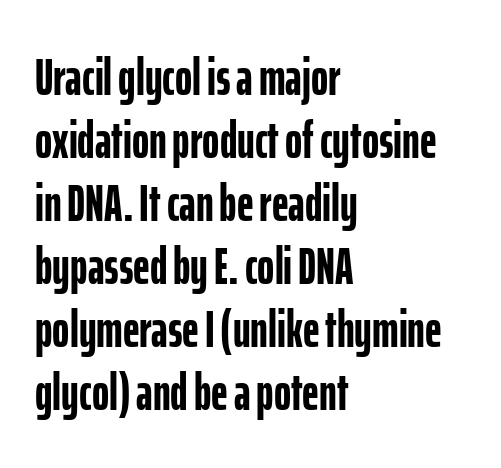
Rule under the text: the space is simply empty. If you drew a ruler down the left edge, every line would touch it. Strong, thick strokes mark this as bold type. The characters display no serif detailing; their extremities are plain.
